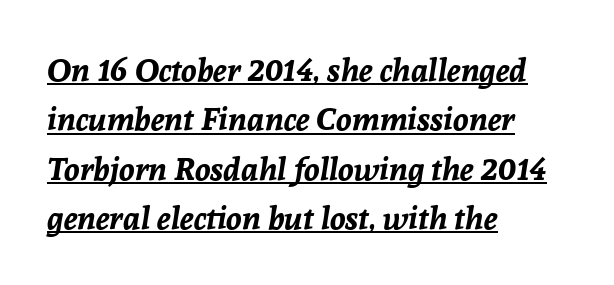
Q: Is the text bold? A: Yes.
Q: Is the text italic (slanted)? A: Yes, it leans right by about 8 degrees.
Q: Is the text underlined? A: Yes.
Q: How is the paragraph aligned? A: Left-aligned.
Q: Is the spacing between letters normal or unusually wide? A: Normal.
Q: Is the spacing between lines tight, normal or loose? A: Normal.
Q: Width (condensed, normal, or wide)? A: Normal.
Q: Stroke contrast? A: Low.
Q: x-height? A: Medium.
Q: Monospaced? A: No.
